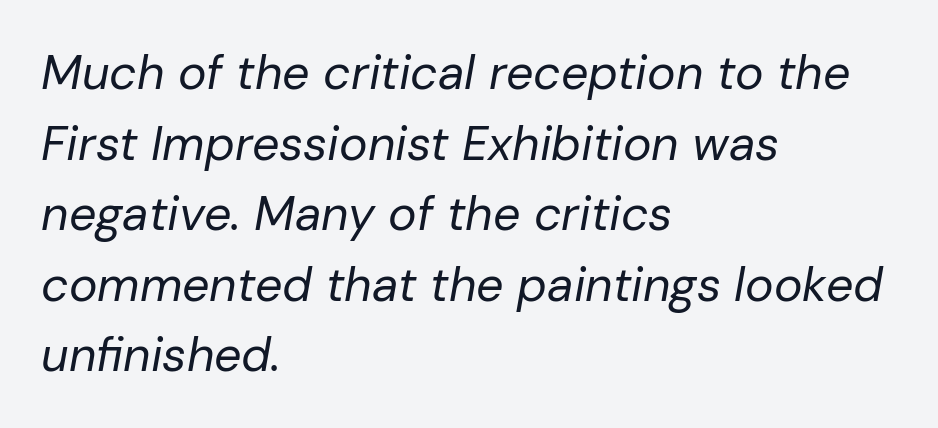
The weight tops out at a normal text grade. Each letter keeps its own natural width here, so spacing adapts to shape. The rendering uses a moderate line-height, typical for paragraphs. Just letters on the line, the space beneath them empty. A typesetter would call this zero additional tracking.
